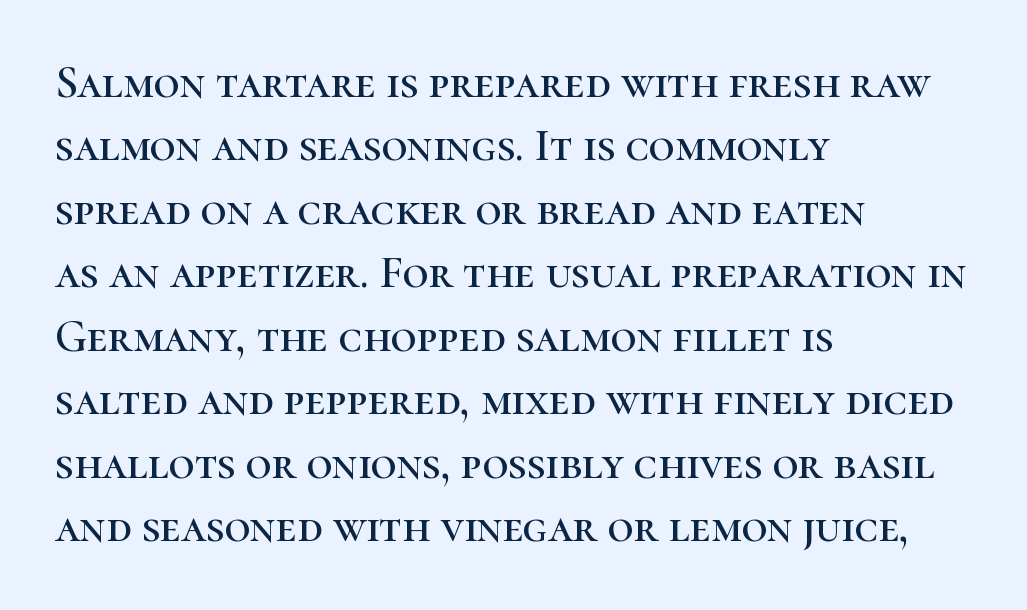
{"serif": "yes", "italic": "no", "width": "normal", "stroke_contrast": "high", "x_height": "medium", "monospaced": "no", "underline": "no", "align": "left", "line_spacing": "normal", "line_spacing_ratio": 1.41, "letter_spacing": "normal", "letter_spacing_em": 0.0, "glyph_px": 45}
